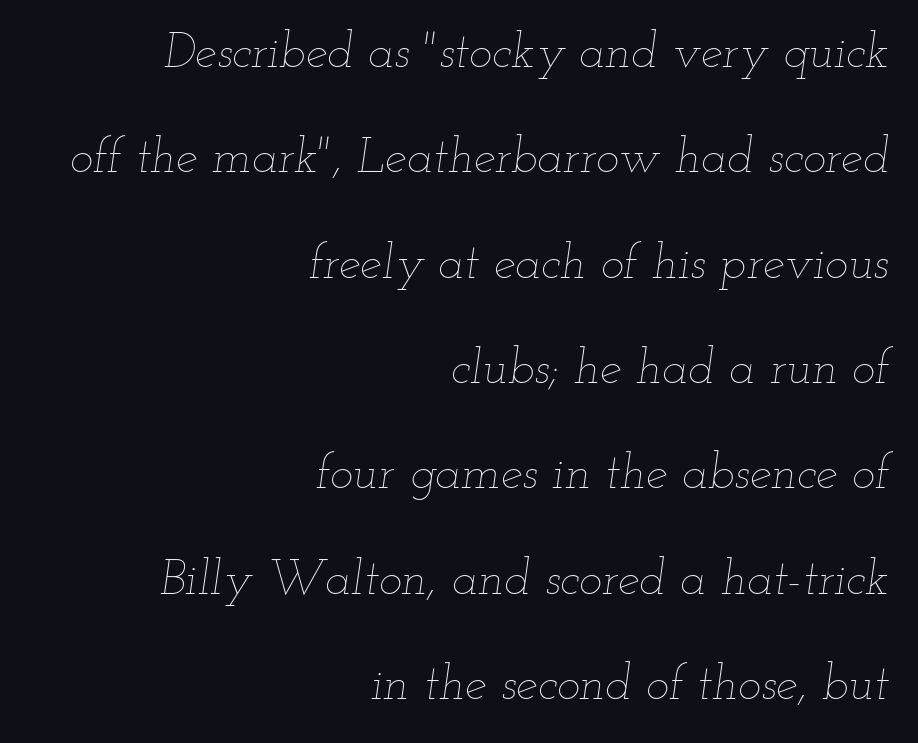
{"italic": "yes", "lean": "right", "slant_degrees": 12, "bold": "no", "weight": "thin", "width": "wide", "stroke_contrast": "low", "x_height": "small", "monospaced": "no", "underline": "no", "align": "right", "line_spacing": "loose", "line_spacing_ratio": 2.15, "letter_spacing": "normal", "letter_spacing_em": 0.0, "glyph_px": 49}
